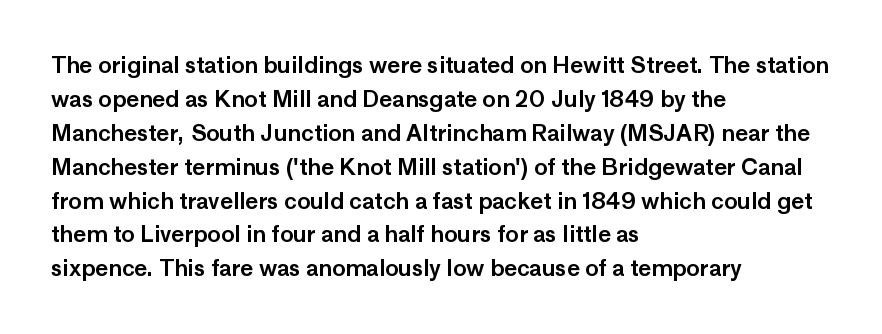
Inter-character spacing is left at the font's built-in metrics. A bare baseline throughout the passage. The typography opts for an upright posture over an oblique one. Casual observation: everything's shoved over to the left.
